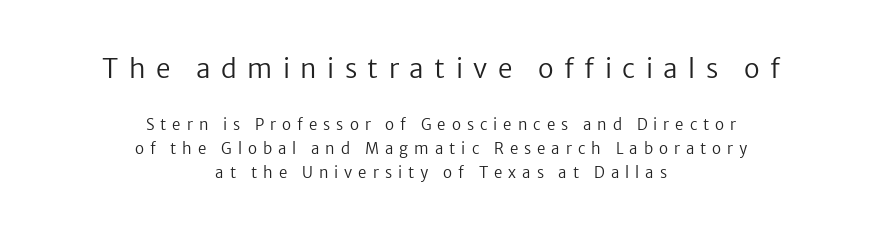
Someone cranked the tracking dial way up on this one. The block sitting higher on the canvas is the one with enlarged characters. Students, observe: this is what conventionally led text looks like. Unmarked baselines from the first word to the last. Tall strokes in this sample are plumb rather than angled.
